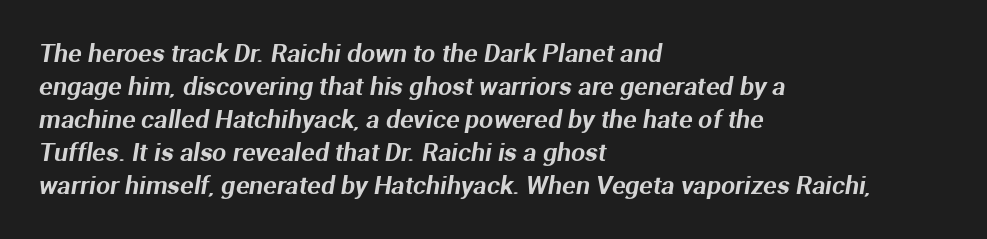
{"underline": "no", "align": "left", "line_spacing": "normal", "line_spacing_ratio": 1.32, "letter_spacing": "normal", "letter_spacing_em": 0.0, "glyph_px": 25}
